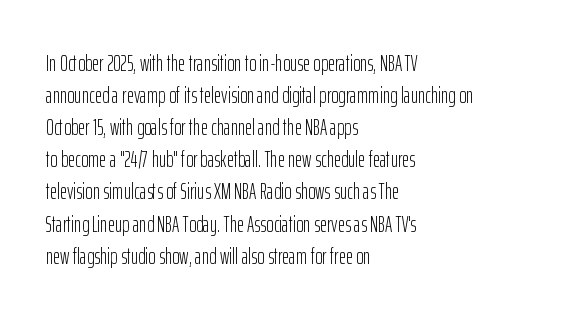
Weight: in the light-to-regular range. These lines keep a tight, regular rhythm from letter to letter. Any mark beneath the type? The region is blank. Left-aligned paragraph, ragged on the right. If you drew a line through each stem, it would be perfectly vertical. Honestly, the row spacing looks completely unremarkable.
